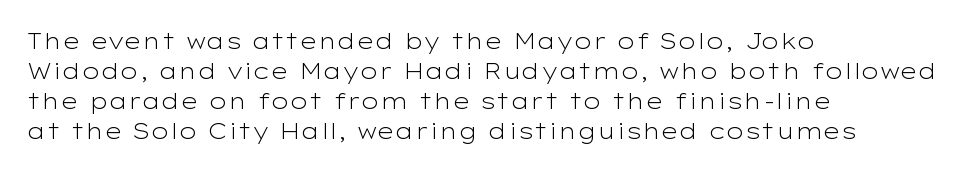
The image shows 22 px text type, upright; set left-aligned, normal line spacing (1.37x), normal letter spacing, not underlined.
